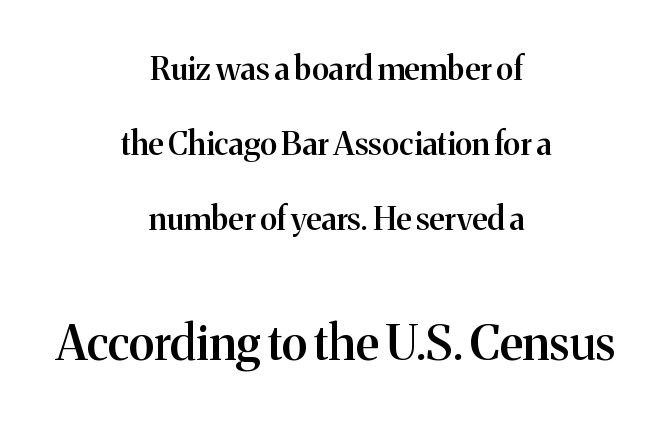
Q: Is the text bold? A: Semi-bold.
Q: Is the text italic (slanted)? A: No, it is upright.
Q: Is the typeface a serif or a sans-serif typeface? A: Serif.
Q: Is the text underlined? A: No.
Q: How is the paragraph aligned? A: Centered.
Q: Is the spacing between letters normal or unusually wide? A: Normal.
Q: Is the spacing between lines tight, normal or loose? A: Loose.
Q: Which block of text is set in a larger size, the first (top) or the second (bottom)? A: The second (bottom) one.
Q: Width (condensed, normal, or wide)? A: Normal.
Q: Stroke contrast? A: Medium.
Q: x-height? A: Medium.
Q: Monospaced? A: No.
